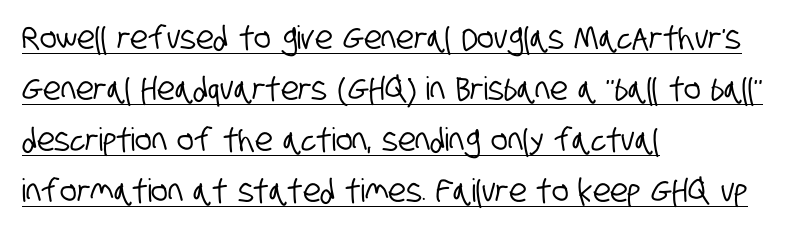
{"serif": "no", "width": "condensed", "stroke_contrast": "low", "x_height": "large", "monospaced": "no", "underline": "yes", "align": "left", "line_spacing": "normal", "line_spacing_ratio": 1.59, "letter_spacing": "normal", "letter_spacing_em": 0.0, "glyph_px": 32}
